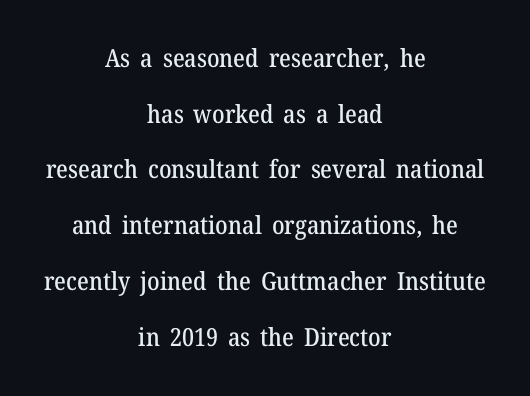
The image shows 25 px text type, upright; set centered, loose line spacing (2.23x), normal letter spacing, not underlined.
